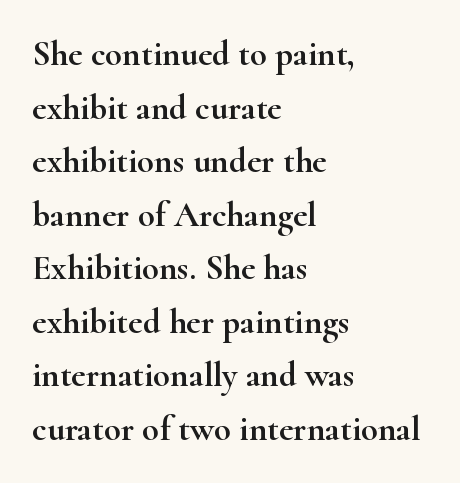
Compared with typical paragraphs, the rows here are spaced about the same. A typesetter would mark this as roman, not italic. What stands out about the letter spacing? Nothing — it is the standard amount. Varying glyph widths throughout — classic text-font behaviour.
